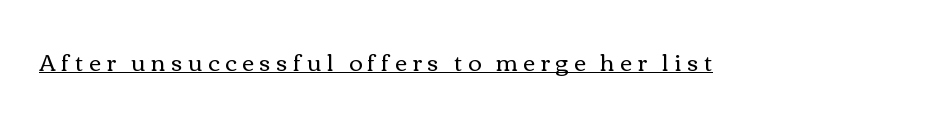
{"italic": "no", "bold": "no", "underline": "yes", "letter_spacing": "wide", "letter_spacing_em": 0.24, "glyph_px": 23}
